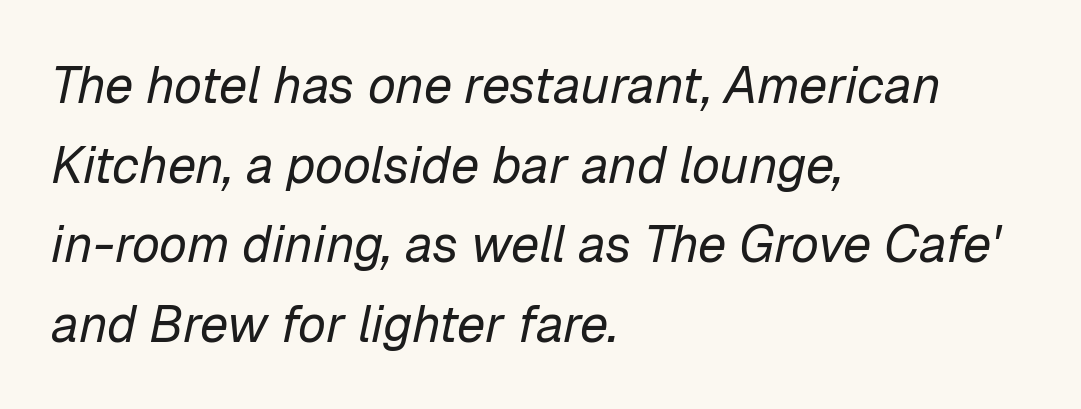
The image shows 51 px regular-weight type, italic (leaning right); set left-aligned, normal line spacing (1.56x), normal letter spacing, not underlined; low stroke contrast and a medium x-height.
